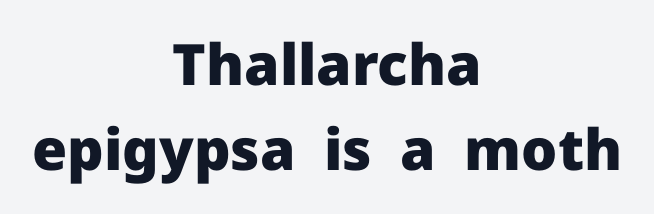
The passage shown has conventional tracking throughout. The letters stand upright; this is a roman face. Regular leading. This sample has the flowing, uneven cadence of proportional lettering. The gap between lines stays unmarked. A sans-serif font was chosen for this passage.
